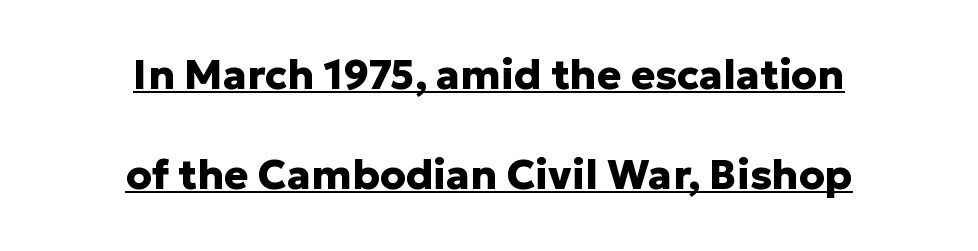
{"serif": "no", "italic": "no", "bold": "yes", "weight": "heavy", "width": "normal", "stroke_contrast": "low", "x_height": "medium", "monospaced": "no", "underline": "yes", "align": "center", "line_spacing": "loose", "line_spacing_ratio": 2.44, "letter_spacing": "normal", "letter_spacing_em": 0.0, "glyph_px": 41}
